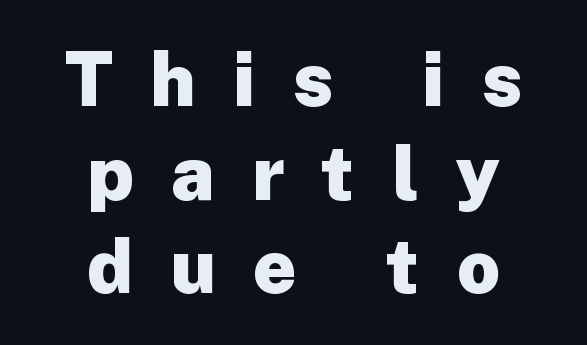
Do the characters align in a grid? No, the font is proportional. Layout note: lines centered. Lines of text with bare space underneath. This is roman type, the default non-slanted kind.
